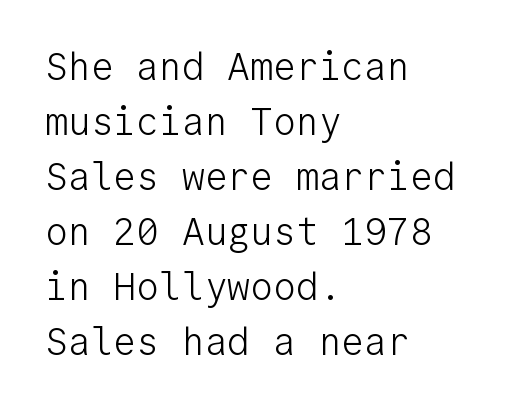
{"serif": "no", "italic": "no", "bold": "no", "weight": "light", "width": "normal", "stroke_contrast": "low", "x_height": "medium", "monospaced": "yes", "underline": "no", "align": "left", "line_spacing": "normal", "line_spacing_ratio": 1.45, "letter_spacing": "normal", "letter_spacing_em": 0.0, "glyph_px": 38}
